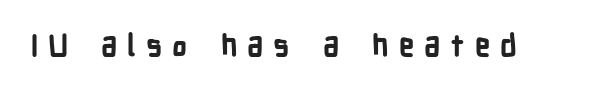
Just letters on the line, the space beneath them empty. Serif or sans? Sans — the stroke terminals are bare. Words appear elongated and porous because spacing is wide. Varying glyph widths throughout — classic text-font behaviour.
